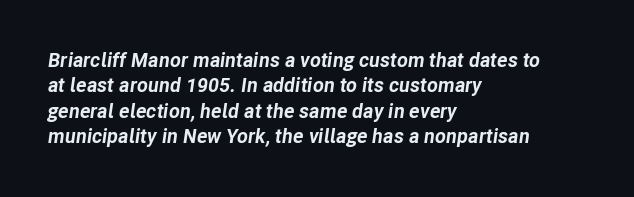
Q: Is the text bold? A: Yes.
Q: Is the text italic (slanted)? A: Yes, it leans right by about 8 degrees.
Q: Is the text underlined? A: No.
Q: How is the paragraph aligned? A: Left-aligned.
Q: Is the spacing between letters normal or unusually wide? A: Normal.
Q: Is the spacing between lines tight, normal or loose? A: Normal.
